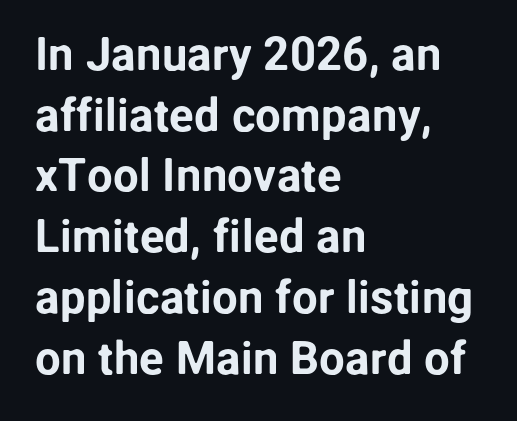
Q: Is the text italic (slanted)? A: No, it is upright.
Q: Is the typeface a serif or a sans-serif typeface? A: Sans-serif.
Q: Is the text underlined? A: No.
Q: How is the paragraph aligned? A: Left-aligned.
Q: Is the spacing between letters normal or unusually wide? A: Normal.
Q: Is the spacing between lines tight, normal or loose? A: Normal.
Q: Width (condensed, normal, or wide)? A: Normal.
Q: Stroke contrast? A: Low.
Q: x-height? A: Medium.
Q: Monospaced? A: No.
